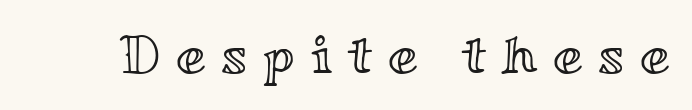
The image shows 53 px wide type, upright; set unusually wide letter spacing (+0.3 em), not underlined; a small x-height.
